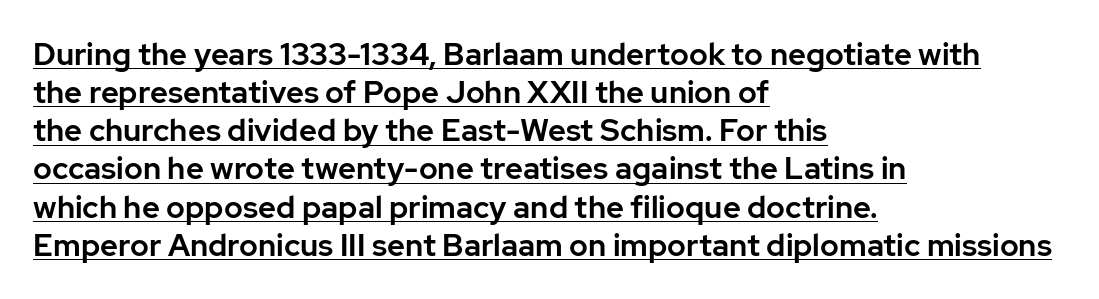
Q: Is the text italic (slanted)? A: No, it is upright.
Q: Is the typeface a serif or a sans-serif typeface? A: Sans-serif.
Q: Is the text underlined? A: Yes.
Q: How is the paragraph aligned? A: Left-aligned.
Q: Is the spacing between letters normal or unusually wide? A: Normal.
Q: Width (condensed, normal, or wide)? A: Normal.
Q: Stroke contrast? A: Low.
Q: x-height? A: Medium.
Q: Monospaced? A: No.
